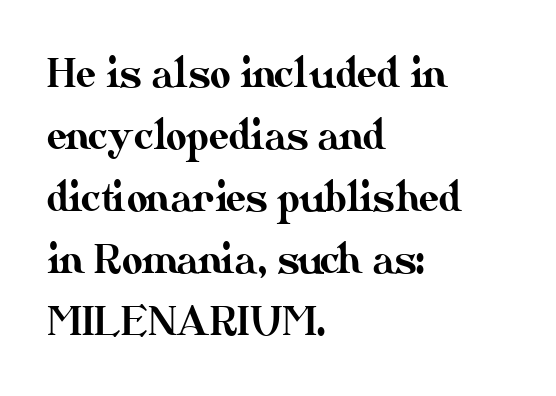
Here the designer chose a conventional face with non-uniform glyph widths. Notice how the passage keeps a crisp vertical edge on the left only. Characters remain perfectly vertical along every line. The designer left line spacing at the default.
